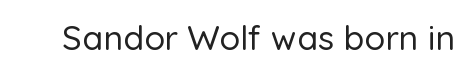
Look at the bottom of the vertical strokes: they stop flat, with no serifs. Just letters on the line, the space beneath them empty. A typesetter would call this proportional, since set widths differ per character. The lettering holds an erect, upright posture throughout. The horizontal fit of the characters is conventional and even.
